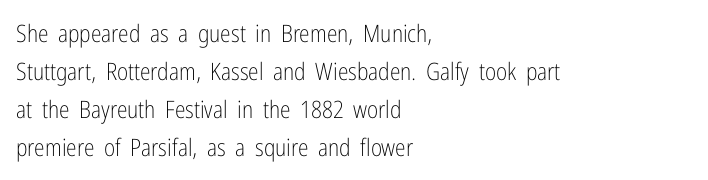
{"italic": "no", "bold": "no", "underline": "no", "align": "left", "line_spacing": "normal", "line_spacing_ratio": 1.58, "letter_spacing": "normal", "letter_spacing_em": 0.0, "glyph_px": 24}
